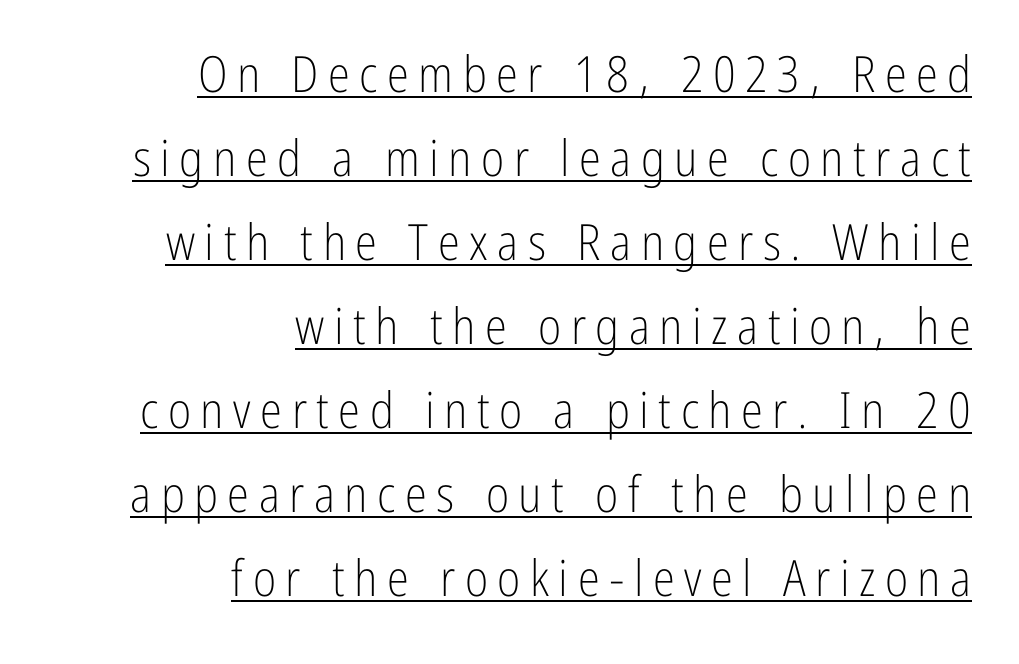
The image shows 50 px light, condensed sans-serif type, upright; set right-aligned, normal line spacing (1.68x), underlined; low stroke contrast and a medium x-height.
